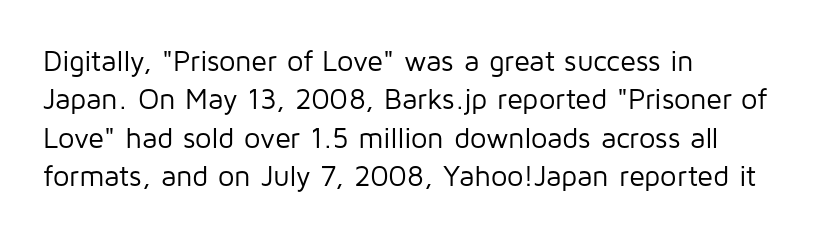
Each line starts at the same left margin while the right side varies. Letters rest on an invisible, unmarked baseline. Does extra space separate the letters? No, they use regular spacing. A typesetter would call this leading conventional body-copy spacing.
